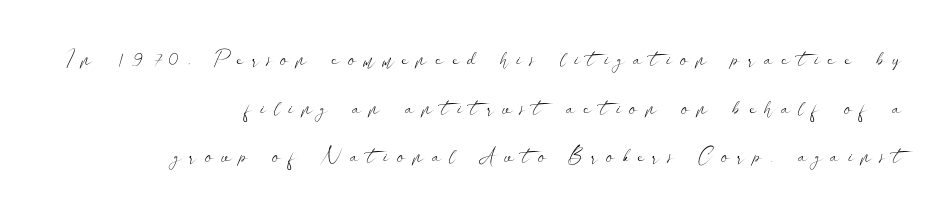
{"bold": "no", "underline": "no", "align": "right", "line_spacing": "loose", "line_spacing_ratio": 2.31, "letter_spacing": "wide", "letter_spacing_em": 0.38, "glyph_px": 21}
